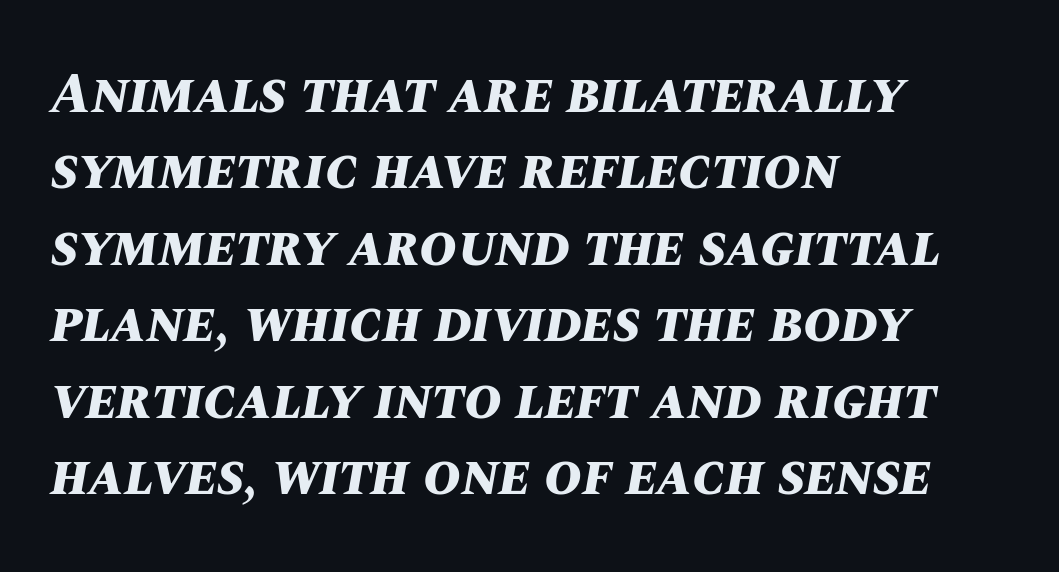
{"italic": "yes", "lean": "right", "slant_degrees": 10, "bold": "yes", "weight": "bold", "width": "normal", "stroke_contrast": "medium", "x_height": "large", "monospaced": "no", "underline": "no", "align": "left", "line_spacing": "normal", "line_spacing_ratio": 1.34, "letter_spacing": "normal", "letter_spacing_em": 0.0, "glyph_px": 57}
